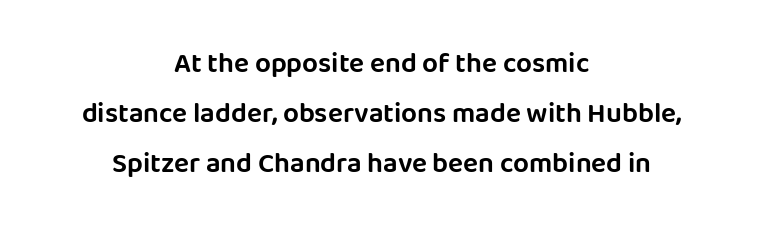
The image shows 28 px sans-serif type, upright; set centered, line spacing 1.78x, normal letter spacing, not underlined; low stroke contrast and a large x-height.
